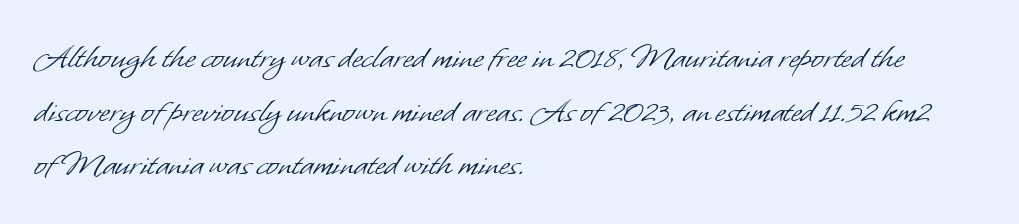
Varying glyph widths throughout — classic text-font behaviour. Type without underlining. Typographically, this falls in the sans-serif category. This rendering leaves character spacing at its baseline value.
